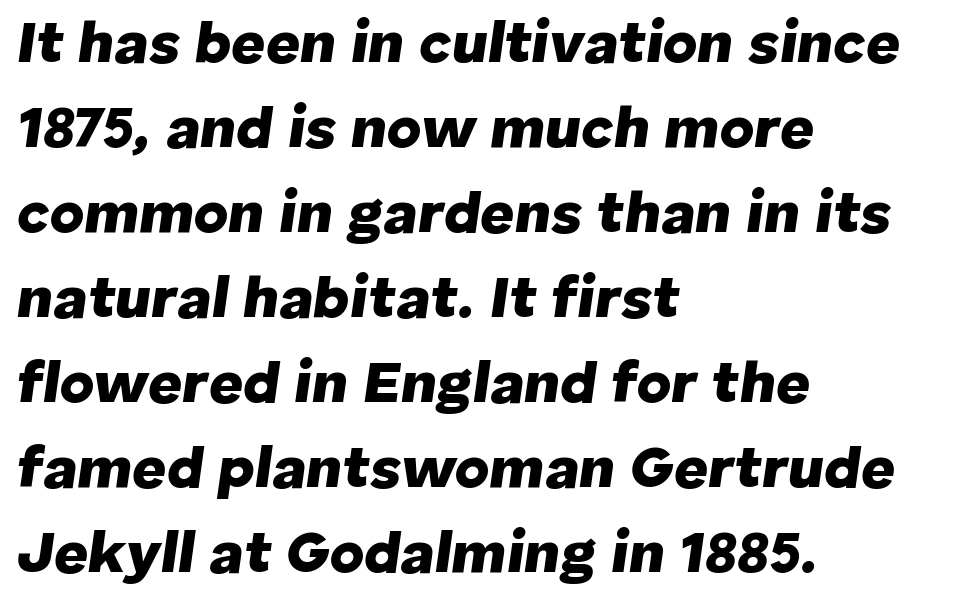
The image shows 59 px heavy type, italic (leaning right); set left-aligned, normal line spacing (1.44x), normal letter spacing, not underlined; low stroke contrast and a medium x-height.
